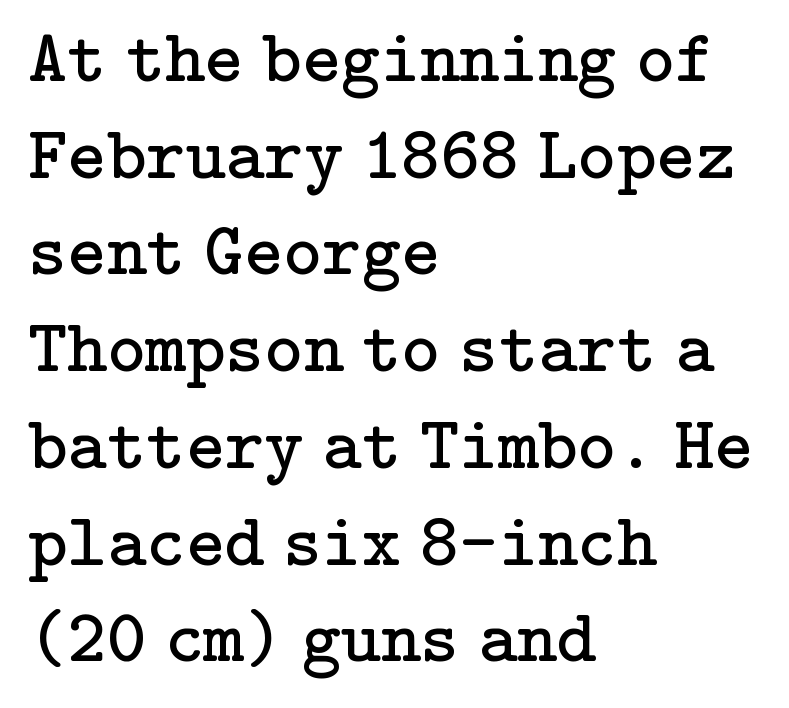
Q: Is the text bold? A: No.
Q: Is the text italic (slanted)? A: No, it is upright.
Q: Is the typeface a serif or a sans-serif typeface? A: Serif.
Q: Is the text underlined? A: No.
Q: How is the paragraph aligned? A: Left-aligned.
Q: Is the spacing between letters normal or unusually wide? A: Normal.
Q: Is the spacing between lines tight, normal or loose? A: Normal.
Q: Width (condensed, normal, or wide)? A: Normal.
Q: Stroke contrast? A: Low.
Q: x-height? A: Medium.
